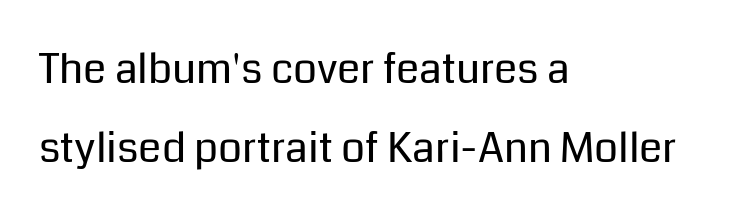
The image shows 42 px regular-weight sans-serif type, upright; set left-aligned, line spacing 1.87x, normal letter spacing, not underlined; low stroke contrast and a medium x-height.
